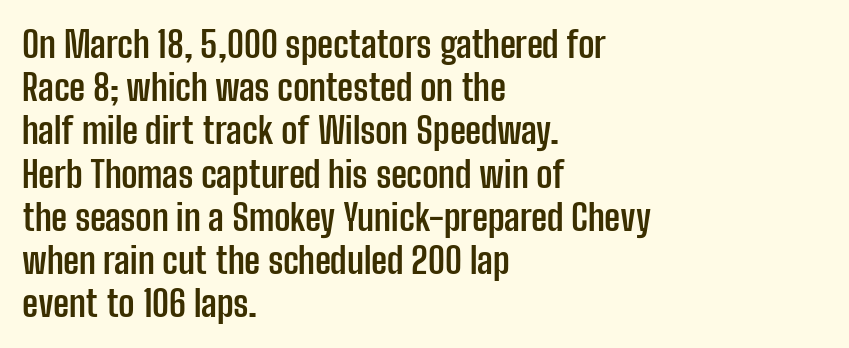
{"serif": "no", "italic": "no", "bold": "yes", "weight": "semibold", "width": "condensed", "stroke_contrast": "low", "x_height": "medium", "monospaced": "no", "underline": "no", "align": "left", "line_spacing_ratio": 1.2, "letter_spacing": "normal", "letter_spacing_em": 0.0, "glyph_px": 36}
